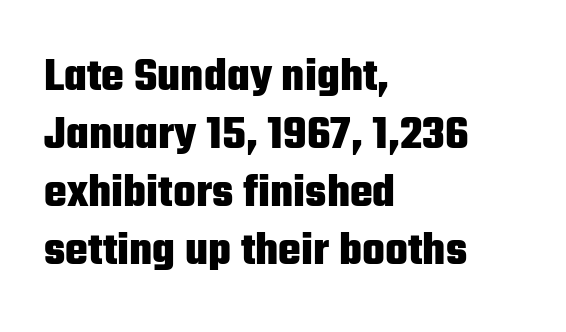
{"serif": "no", "italic": "no", "bold": "yes", "weight": "heavy", "width": "condensed", "stroke_contrast": "low", "x_height": "medium", "monospaced": "no", "underline": "no", "align": "left", "line_spacing_ratio": 1.21, "letter_spacing": "normal", "letter_spacing_em": 0.0, "glyph_px": 48}
